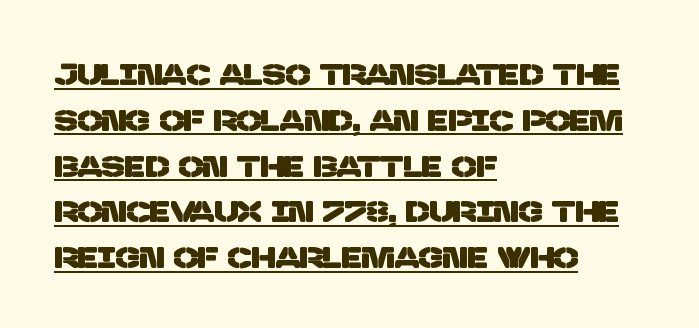
{"serif": "no", "width": "normal", "stroke_contrast": "low", "x_height": "large", "monospaced": "no", "underline": "yes", "align": "left", "line_spacing": "normal", "line_spacing_ratio": 1.58, "letter_spacing": "normal", "letter_spacing_em": 0.0, "glyph_px": 29}
